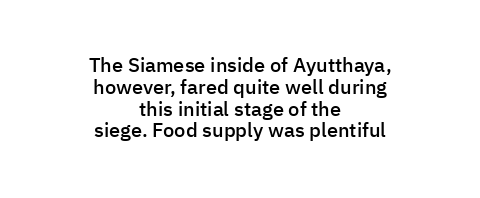
Q: Is the text bold? A: Semi-bold.
Q: Is the text italic (slanted)? A: No, it is upright.
Q: Is the text underlined? A: No.
Q: How is the paragraph aligned? A: Centered.
Q: Is the spacing between letters normal or unusually wide? A: Normal.
Q: Is the spacing between lines tight, normal or loose? A: Tight.
